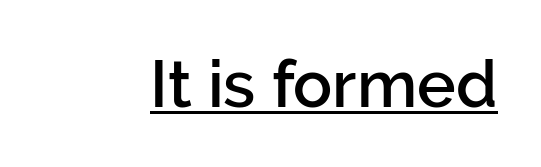
The image shows 65 px sans-serif type, upright; set normal letter spacing, underlined; low stroke contrast and a medium x-height.
